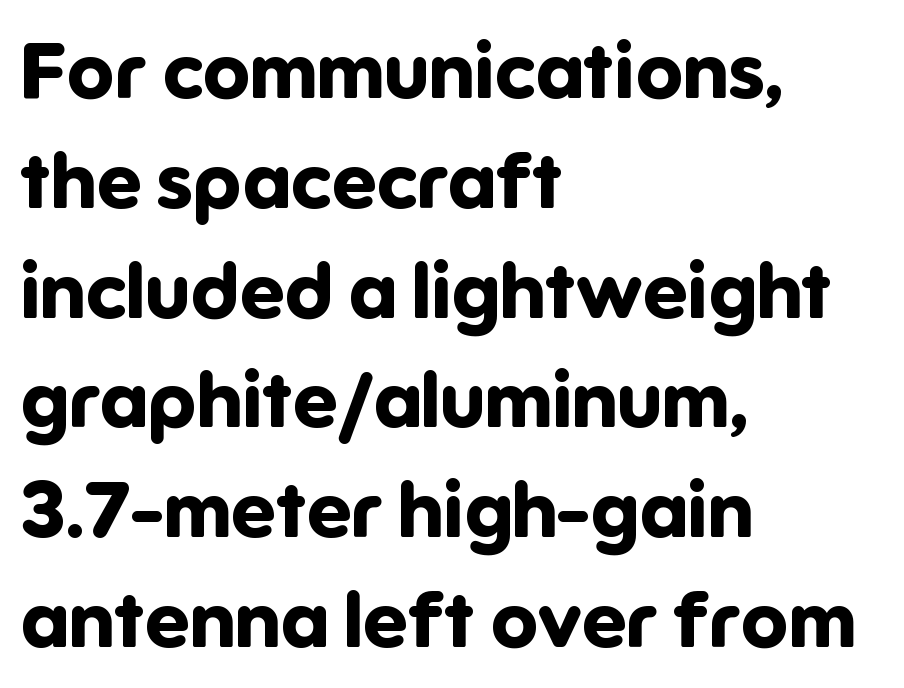
Here the glyphs are tracked normally, forming tight word shapes. The rendering uses natural spacing where letterforms have individual widths. The rendering shows plain stroke endings on the letterforms — a sans-serif design. Each glyph is drawn with heavy, bold strokes. The area under the type is left untouched.
